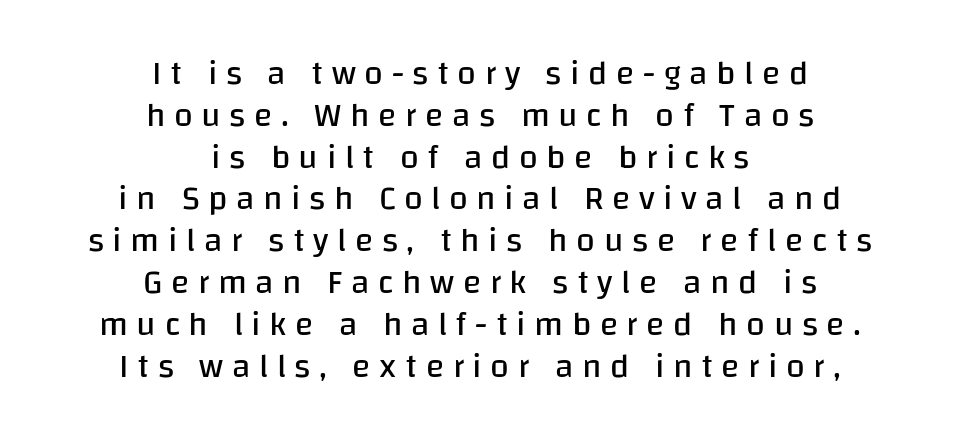
Q: Is the text bold? A: No.
Q: Is the text italic (slanted)? A: No, it is upright.
Q: Is the typeface a serif or a sans-serif typeface? A: Sans-serif.
Q: Is the text underlined? A: No.
Q: How is the paragraph aligned? A: Centered.
Q: Is the spacing between letters normal or unusually wide? A: Unusually wide.
Q: Width (condensed, normal, or wide)? A: Normal.
Q: Stroke contrast? A: Low.
Q: x-height? A: Large.
Q: Monospaced? A: No.
